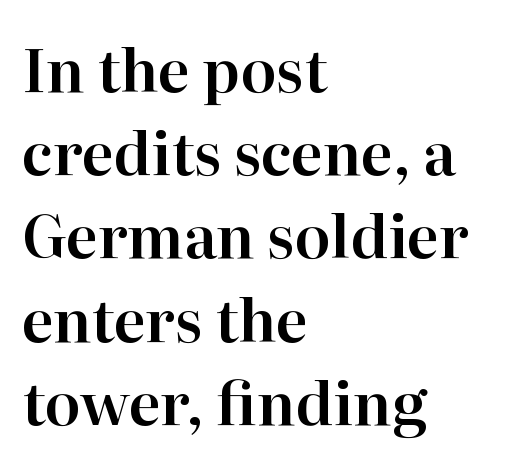
{"serif": "yes", "italic": "no", "width": "normal", "stroke_contrast": "high", "x_height": "medium", "monospaced": "no", "underline": "no", "align": "left", "line_spacing": "normal", "line_spacing_ratio": 1.41, "letter_spacing": "normal", "letter_spacing_em": 0.0, "glyph_px": 59}
